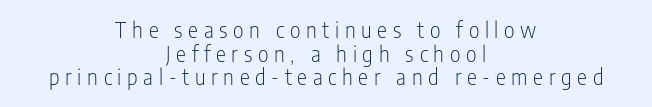
{"italic": "no", "bold": "no", "underline": "no", "align": "center", "line_spacing": "tight", "line_spacing_ratio": 1.13, "letter_spacing": "wide", "letter_spacing_em": 0.27, "glyph_px": 21}
